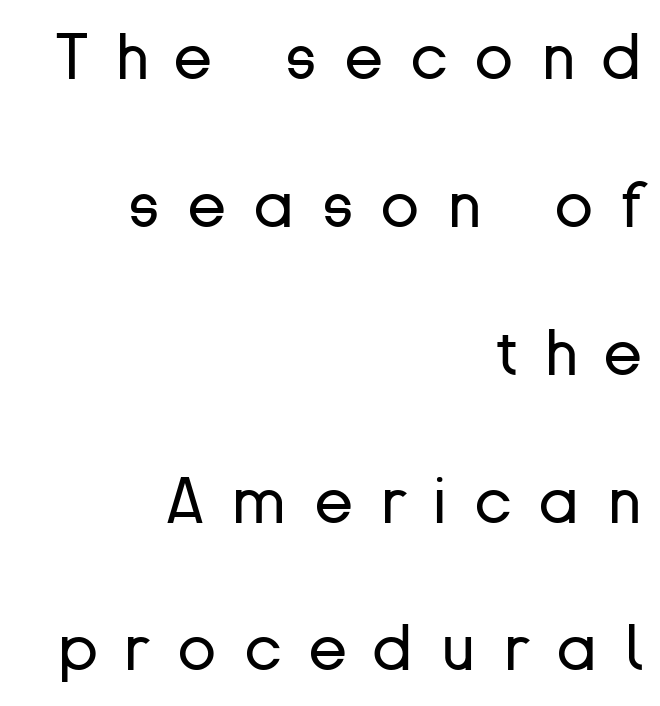
Is there any slant? The stems are plumb. Is this a sans? Yes — the strokes have no serifs. The designer dialed line spacing up above the default. Weight: not bold — regular or lighter. Someone cranked the tracking dial way up on this one. Here the designer chose a conventional face with non-uniform glyph widths.
